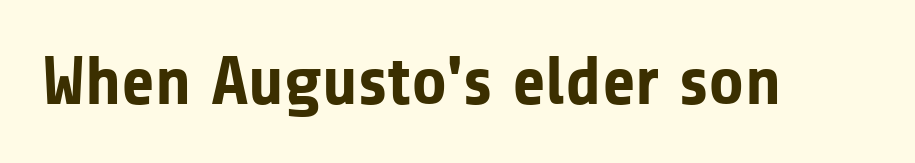
The type sits square on the baseline with zero lean. The sample has been set heavy, in full bold. These lines are rendered in a variable-pitch font. Font category for this specimen: sans-serif. Clear beneath every line of the passage. The letterforms sit shoulder to shoulder at normal distance.
